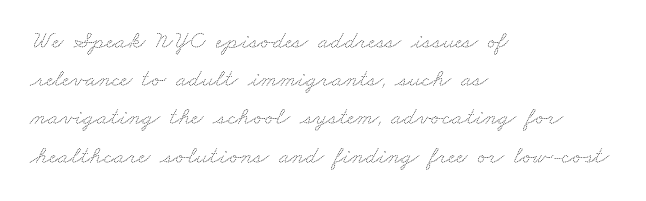
Every row of glyphs begins at an identical x-position on the left. The designer left line spacing at the default. No extra ink here — the face is not bold. Short note: letters normally spaced. The area under the type is left untouched.
